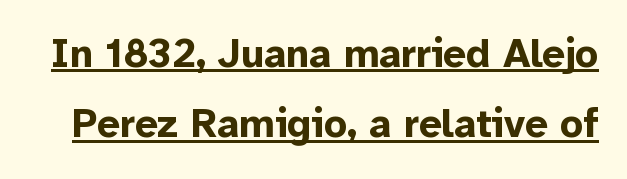
The image shows 40 px bold sans-serif type, upright; set line spacing 1.76x, normal letter spacing, underlined; low stroke contrast and a medium x-height.
